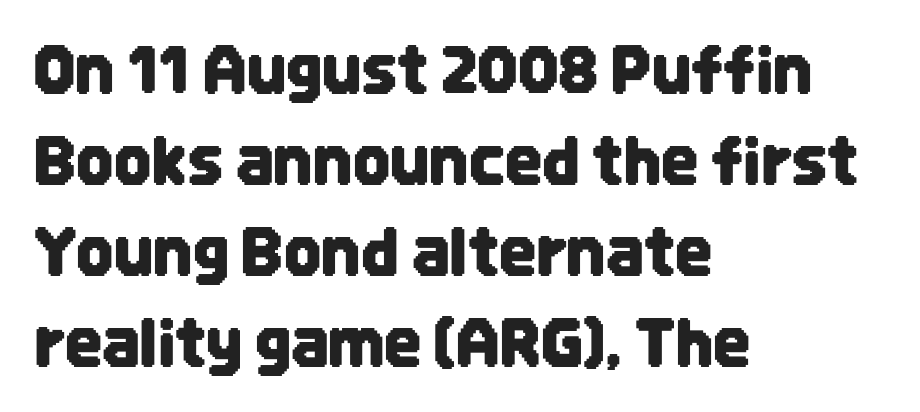
{"serif": "no", "italic": "no", "width": "condensed", "stroke_contrast": "low", "x_height": "large", "monospaced": "no", "underline": "no", "align": "left", "line_spacing": "normal", "line_spacing_ratio": 1.4, "letter_spacing": "normal", "letter_spacing_em": 0.0, "glyph_px": 65}
